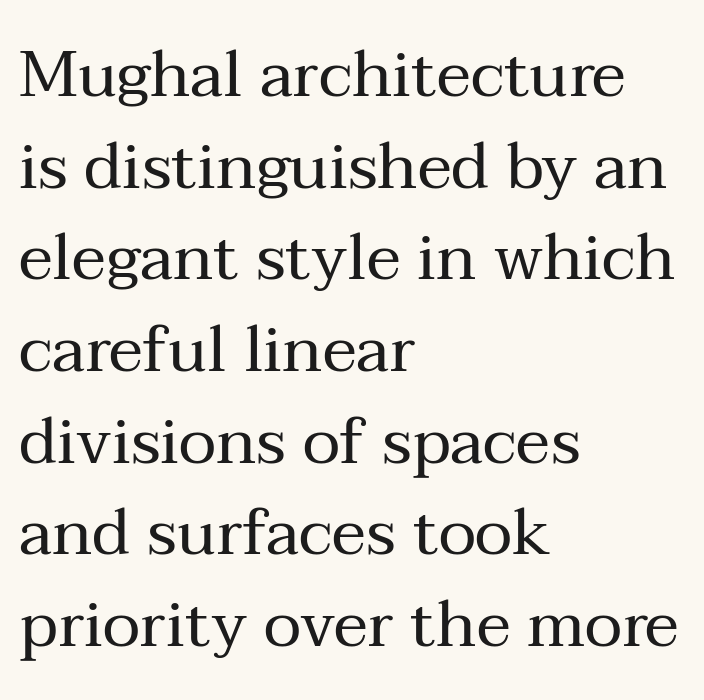
{"serif": "yes", "italic": "no", "bold": "no", "weight": "regular", "width": "normal", "stroke_contrast": "medium", "x_height": "medium", "monospaced": "no", "underline": "no", "align": "left", "line_spacing": "normal", "line_spacing_ratio": 1.41, "letter_spacing": "normal", "letter_spacing_em": 0.0, "glyph_px": 65}
